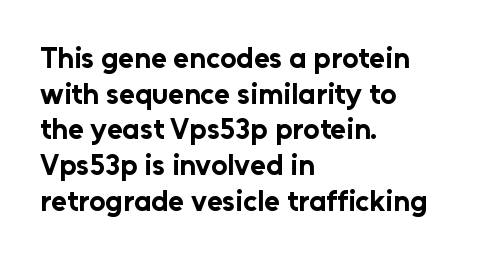
The space directly below the letters is spotless. Students, note that the glyphs here touch the page at normal intervals. On the weight axis this lands at bold, roughly 700. Character widths vary here, with narrow letters taking less room than wide ones. The typography opts for an upright posture over an oblique one. The typesetter chose a ragged-right arrangement here.
